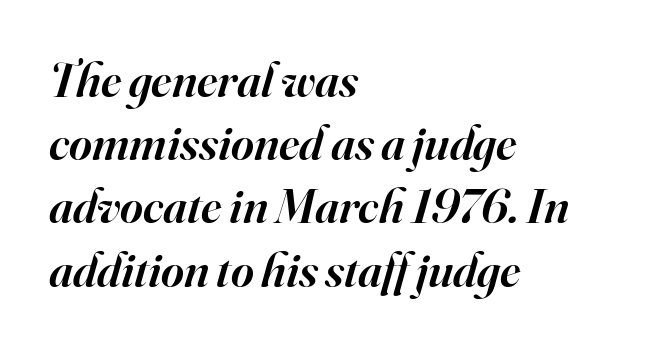
If you drew a ruler down the left edge, every line would touch it. The letterforms sit shoulder to shoulder at normal distance. Small tapered or slab feet sit at the stroke ends, so this counts as serif. The leading is moderate, giving the passage an even texture. The glyphs have the mass of a demibold cut, below bold.
